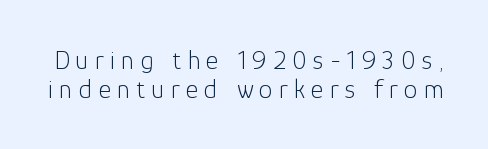
In terms of posture, this sample is upright. The passage shown stacks its lines with hardly any gap. A typesetter would call this heavily tracked-out type. Clear beneath every line of the passage. Letters have the restrained weight of plain body copy at most.
